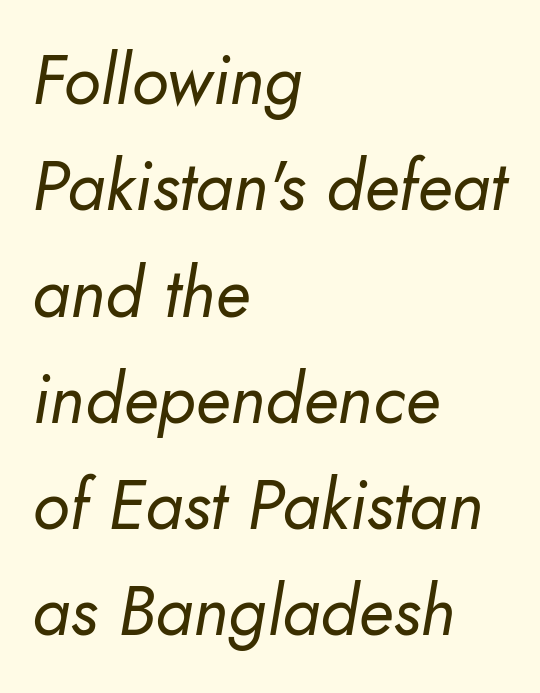
The passage shown leans; its letterforms are oblique. Bold? No — there's no thickening of the strokes. Visually the block forms a straight wall on the left and a jagged coastline on the right. Honestly, the letter spacing is just normal — you wouldn't notice it.
